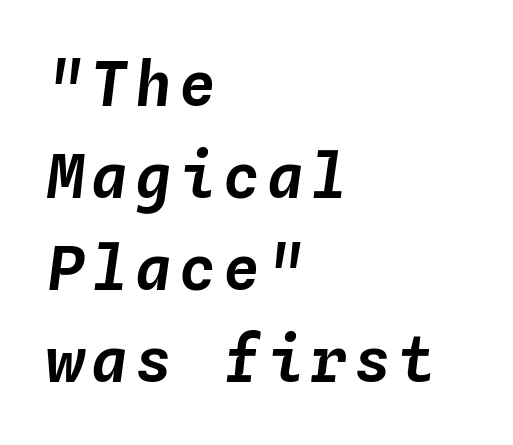
Is the type slanted? Yes — the strokes lean at a clear angle. Every character here occupies the same horizontal width, giving the sample a typewriter-like rhythm. Leftover space on each line is placed entirely after the last word. A bare baseline throughout the passage. In terms of leading, this rendering sits right in the middle.
